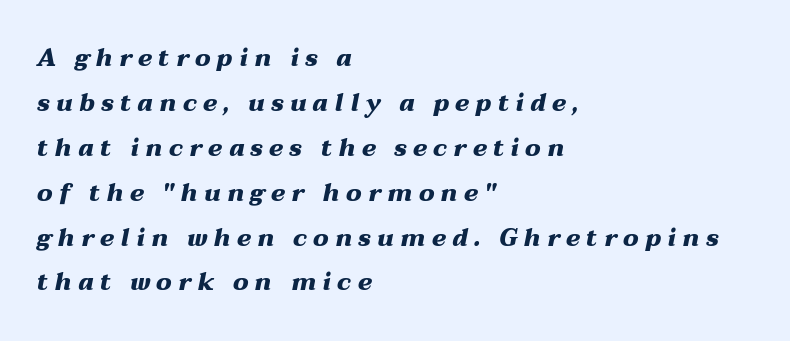
Q: Is the text bold? A: Yes.
Q: Is the text italic (slanted)? A: Yes, it leans right by about 12 degrees.
Q: Is the text underlined? A: No.
Q: How is the paragraph aligned? A: Left-aligned.
Q: Is the spacing between letters normal or unusually wide? A: Unusually wide.
